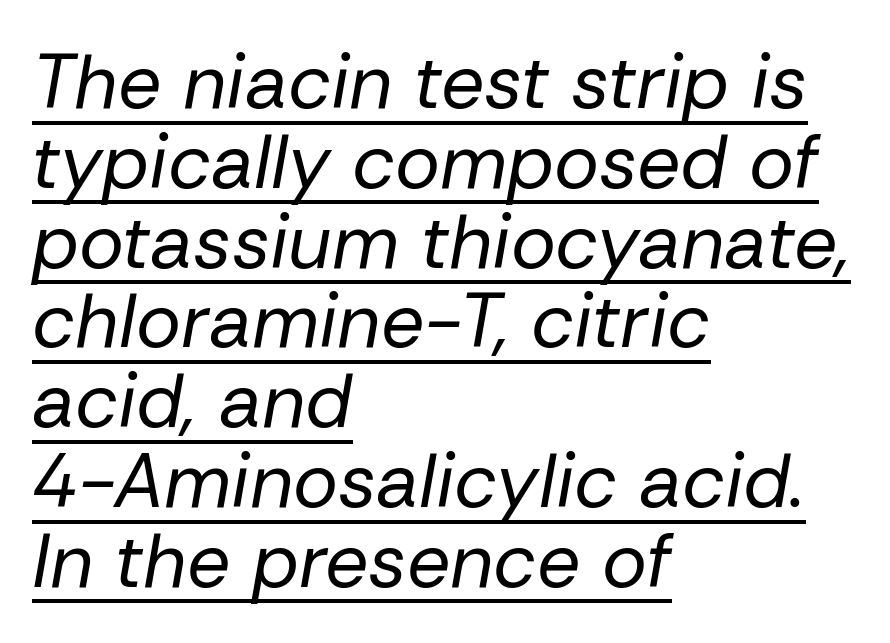
{"italic": "yes", "lean": "right", "slant_degrees": 10, "bold": "no", "weight": "regular", "width": "normal", "stroke_contrast": "low", "x_height": "medium", "monospaced": "no", "underline": "yes", "align": "left", "line_spacing": "tight", "line_spacing_ratio": 1.05, "letter_spacing": "normal", "letter_spacing_em": 0.0, "glyph_px": 76}
